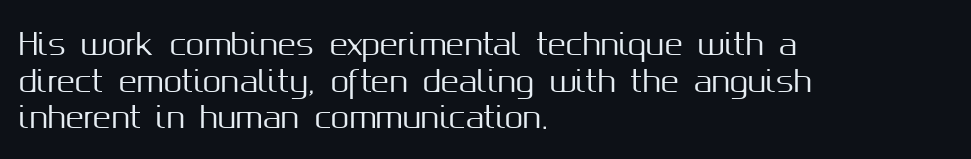
The tracking reads as untouched default to a designer's eye. Is this a fixed-width face? No — the glyphs have proportional, varying widths. You can tell it's not italic because the verticals are truly vertical. A sans-serif font was chosen for this passage. The strip under each line holds only bare page. Layout note: lines flush left.
